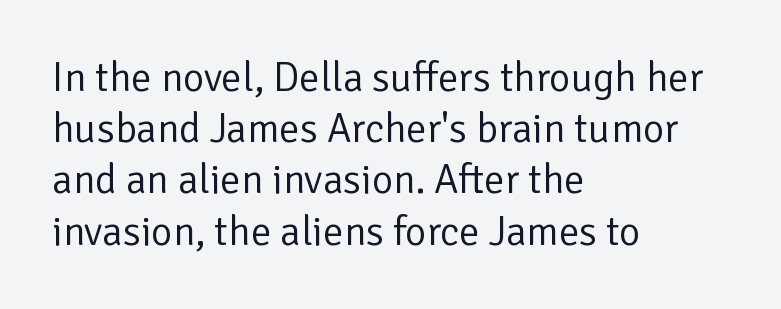
Q: Is the text bold? A: No.
Q: Is the text italic (slanted)? A: No, it is upright.
Q: Is the typeface a serif or a sans-serif typeface? A: Sans-serif.
Q: Is the text underlined? A: No.
Q: How is the paragraph aligned? A: Left-aligned.
Q: Is the spacing between letters normal or unusually wide? A: Normal.
Q: Is the spacing between lines tight, normal or loose? A: Normal.
Q: Width (condensed, normal, or wide)? A: Normal.
Q: Stroke contrast? A: Low.
Q: x-height? A: Medium.
Q: Monospaced? A: No.
